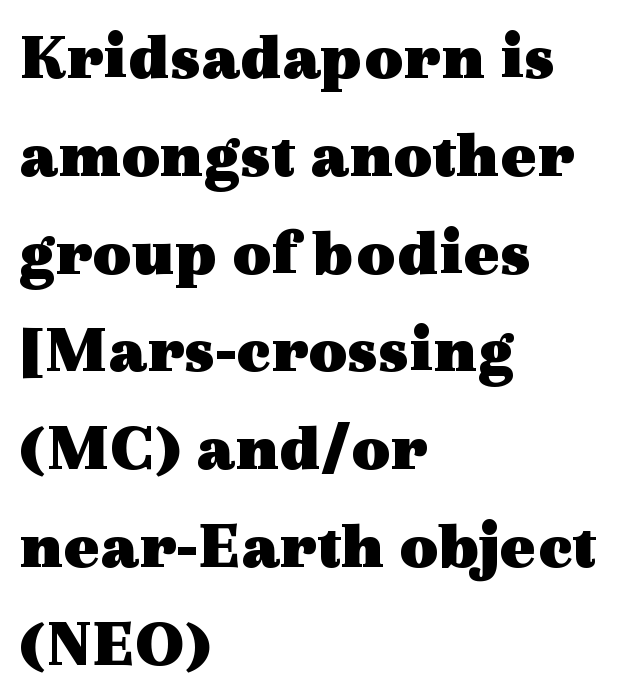
The image shows 67 px heavy, wide serif type, upright; set left-aligned, normal line spacing (1.46x), normal letter spacing, not underlined; a medium x-height.
